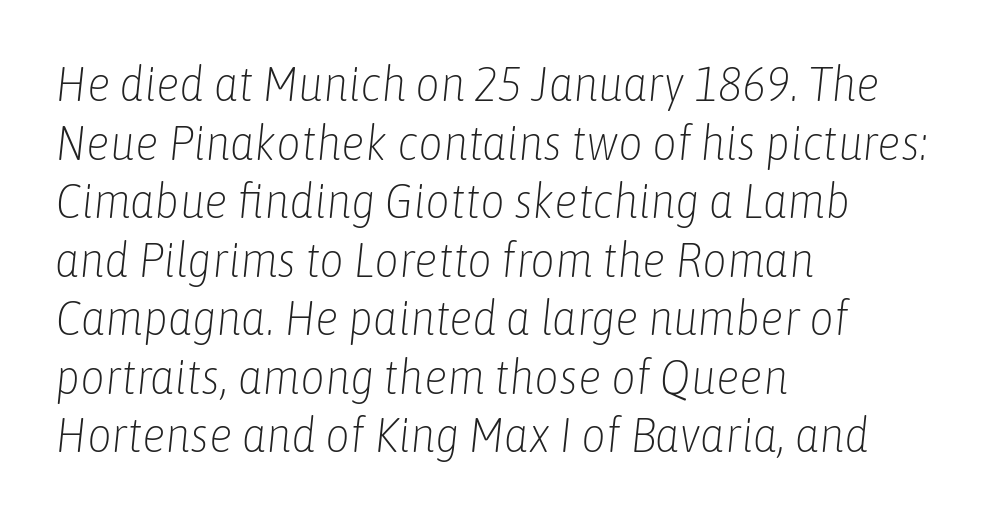
The image shows 48 px light, condensed type, italic (leaning right); set left-aligned, line spacing 1.22x, normal letter spacing, not underlined; low stroke contrast and a medium x-height.
